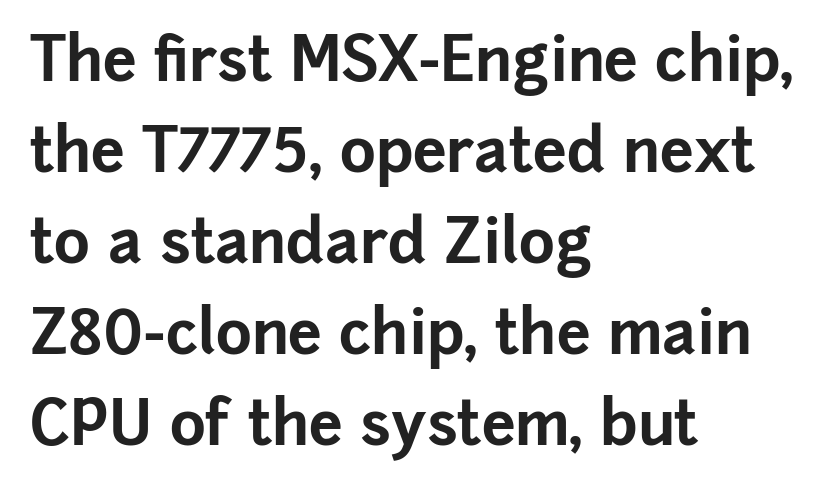
The image shows 61 px bold sans-serif type, upright; set left-aligned, normal line spacing (1.49x), normal letter spacing, not underlined; low stroke contrast and a medium x-height.
